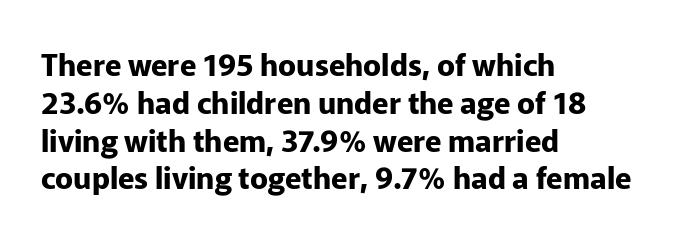
The rendering uses natural spacing where letterforms have individual widths. The glyphs have the mass of a bold cut. The letters stand upright; this is a roman face. Line spacing here is normal.
